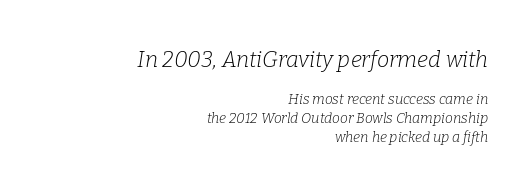
Typeset ragged left — the right edge is the straight one. Visually, the top section dominates because its glyphs are scaled up. Just letters on the line, the space beneath them empty. Counters stay open thanks to moderate or lighter strokes.
